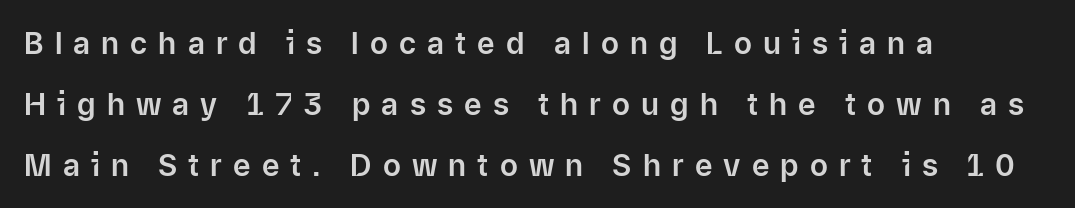
{"serif": "no", "italic": "no", "width": "normal", "stroke_contrast": "low", "x_height": "medium", "monospaced": "no", "underline": "no", "align": "left", "line_spacing": "loose", "line_spacing_ratio": 2.03, "letter_spacing": "wide", "letter_spacing_em": 0.37, "glyph_px": 30}
